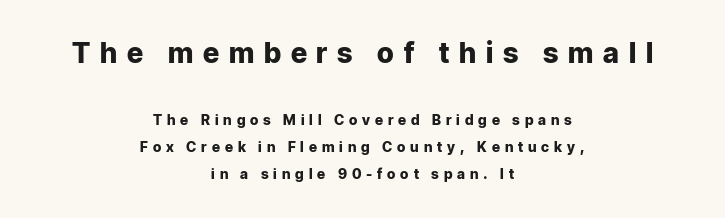
{"serif": "no", "italic": "no", "bold": "yes", "weight": "heavy", "width": "normal", "stroke_contrast": "low", "x_height": "medium", "monospaced": "no", "underline": "no", "align": "center", "line_spacing": "loose", "line_spacing_ratio": 1.92, "letter_spacing": "wide", "letter_spacing_em": 0.35, "larger_block": "first", "size_ratio": 2.0, "glyph_px": 28}
